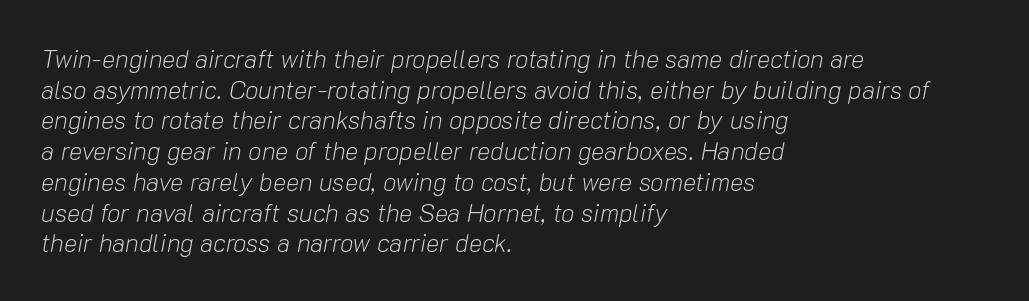
{"italic": "yes", "lean": "right", "slant_degrees": 10, "bold": "no", "underline": "no", "align": "left", "line_spacing_ratio": 1.23, "letter_spacing": "normal", "letter_spacing_em": 0.0, "glyph_px": 25}
